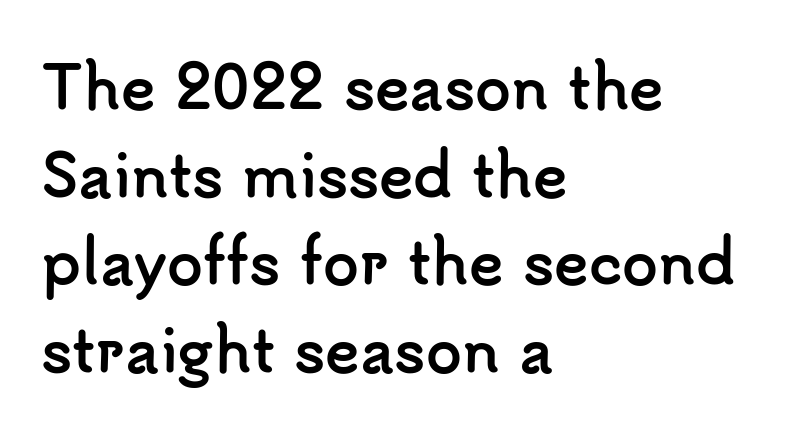
Q: Is the text bold? A: Yes.
Q: Is the text italic (slanted)? A: No, it is upright.
Q: Is the typeface a serif or a sans-serif typeface? A: Sans-serif.
Q: Is the text underlined? A: No.
Q: How is the paragraph aligned? A: Left-aligned.
Q: Is the spacing between letters normal or unusually wide? A: Normal.
Q: Is the spacing between lines tight, normal or loose? A: Normal.
Q: Width (condensed, normal, or wide)? A: Normal.
Q: Stroke contrast? A: Low.
Q: x-height? A: Small.
Q: Monospaced? A: No.
